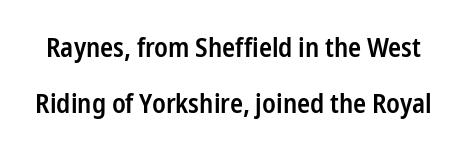
Q: Is the text bold? A: Semi-bold.
Q: Is the text italic (slanted)? A: No, it is upright.
Q: Is the text underlined? A: No.
Q: Is the spacing between letters normal or unusually wide? A: Normal.
Q: Is the spacing between lines tight, normal or loose? A: Loose.
